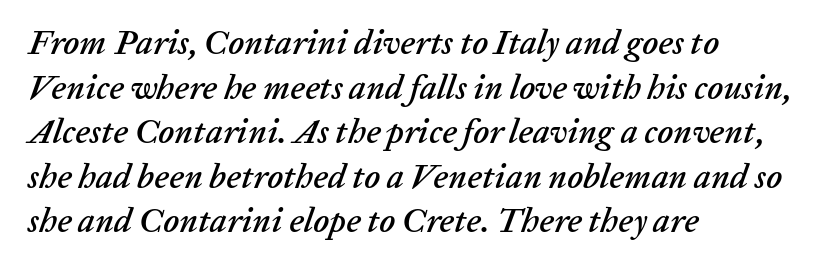
Q: Is the text italic (slanted)? A: Yes, it leans right by about 20 degrees.
Q: Is the text underlined? A: No.
Q: How is the paragraph aligned? A: Left-aligned.
Q: Is the spacing between letters normal or unusually wide? A: Normal.
Q: Is the spacing between lines tight, normal or loose? A: Normal.
Q: Width (condensed, normal, or wide)? A: Normal.
Q: Stroke contrast? A: Low.
Q: x-height? A: Medium.
Q: Monospaced? A: No.
